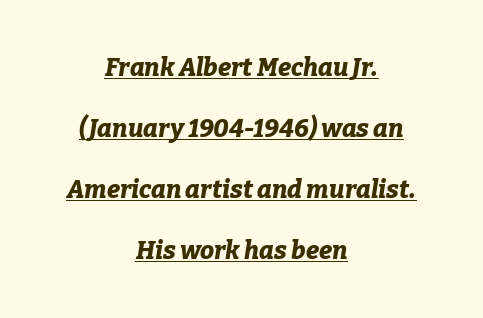
This rendering leaves character spacing at its baseline value. These lines were composed using italics. How heavy is the stroke? Heavy — this is a bold. Honestly, the rows look like they've been pulled way apart. Centered paragraph, ragged on both sides.
